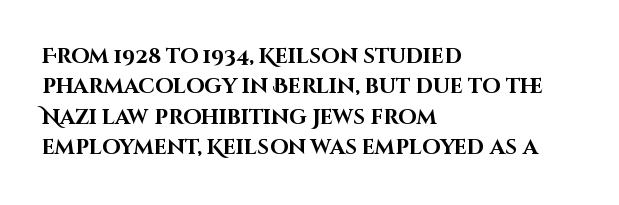
{"italic": "no", "bold": "yes", "underline": "no", "align": "left", "line_spacing": "normal", "line_spacing_ratio": 1.45, "letter_spacing": "normal", "letter_spacing_em": 0.0, "glyph_px": 21}
